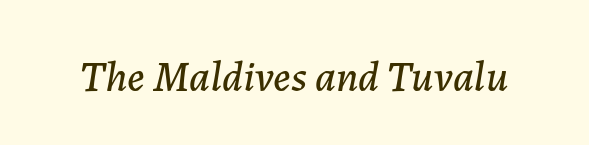
Q: Is the text italic (slanted)? A: Yes, it leans right by about 7 degrees.
Q: Is the text underlined? A: No.
Q: Is the spacing between letters normal or unusually wide? A: Normal.
Q: Width (condensed, normal, or wide)? A: Normal.
Q: Stroke contrast? A: Low.
Q: x-height? A: Medium.
Q: Monospaced? A: No.
